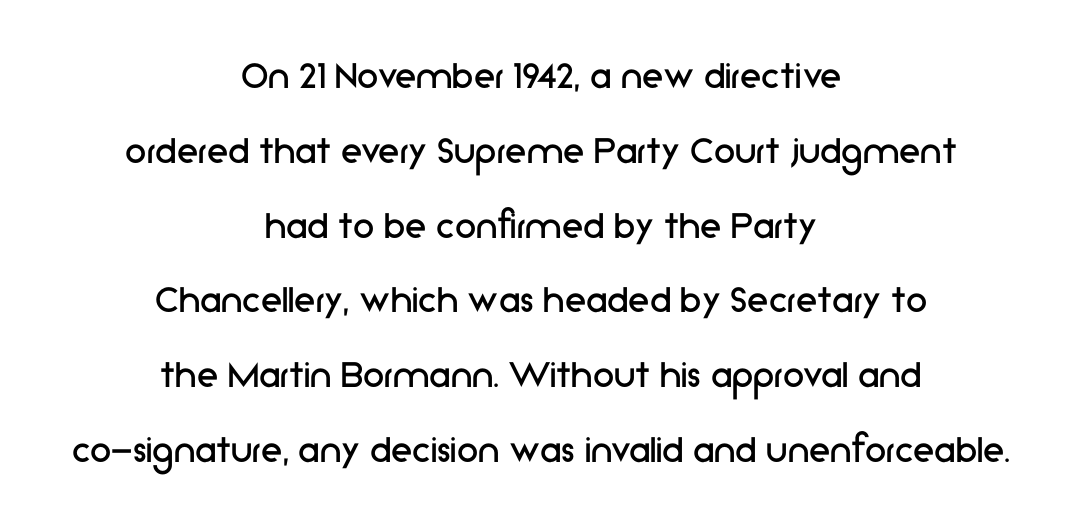
{"serif": "no", "italic": "no", "bold": "no", "weight": "regular", "width": "normal", "stroke_contrast": "low", "x_height": "medium", "monospaced": "no", "underline": "no", "align": "center", "line_spacing_ratio": 1.74, "letter_spacing": "normal", "letter_spacing_em": 0.0, "glyph_px": 43}
